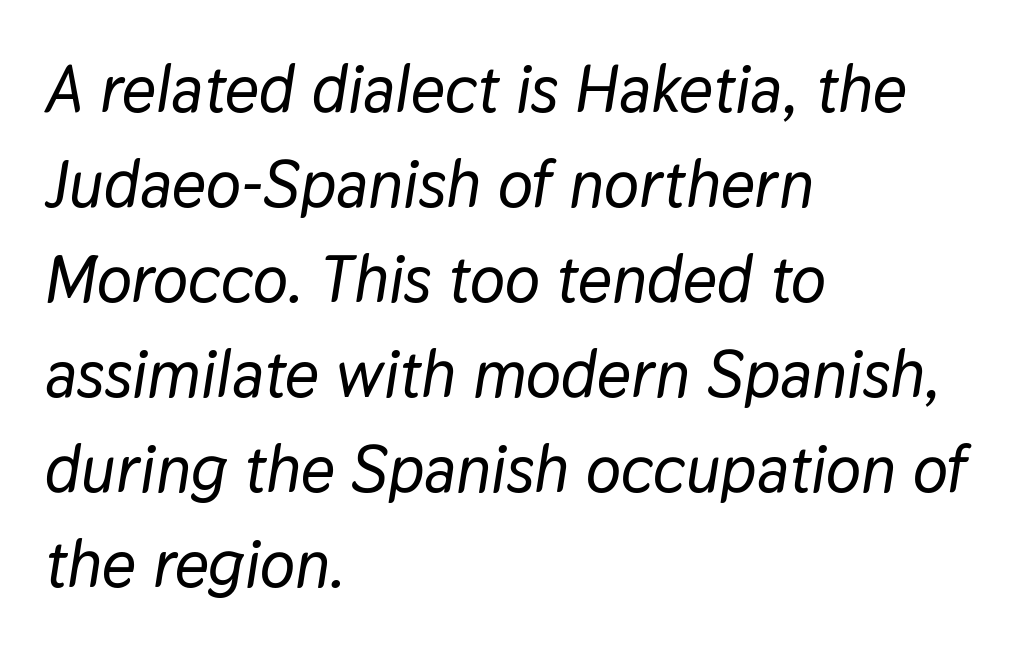
The image shows 66 px text type, italic (leaning right); set left-aligned, normal line spacing (1.44x), normal letter spacing, not underlined; low stroke contrast and a medium x-height.
